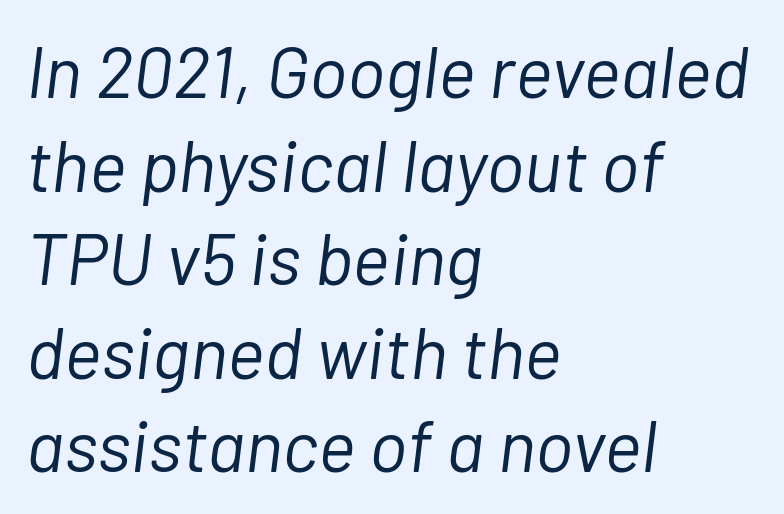
Q: Is the text bold? A: No.
Q: Is the text italic (slanted)? A: Yes, it leans right by about 7 degrees.
Q: Is the text underlined? A: No.
Q: How is the paragraph aligned? A: Left-aligned.
Q: Is the spacing between letters normal or unusually wide? A: Normal.
Q: Is the spacing between lines tight, normal or loose? A: Normal.
Q: Width (condensed, normal, or wide)? A: Normal.
Q: Stroke contrast? A: Low.
Q: x-height? A: Medium.
Q: Monospaced? A: No.
